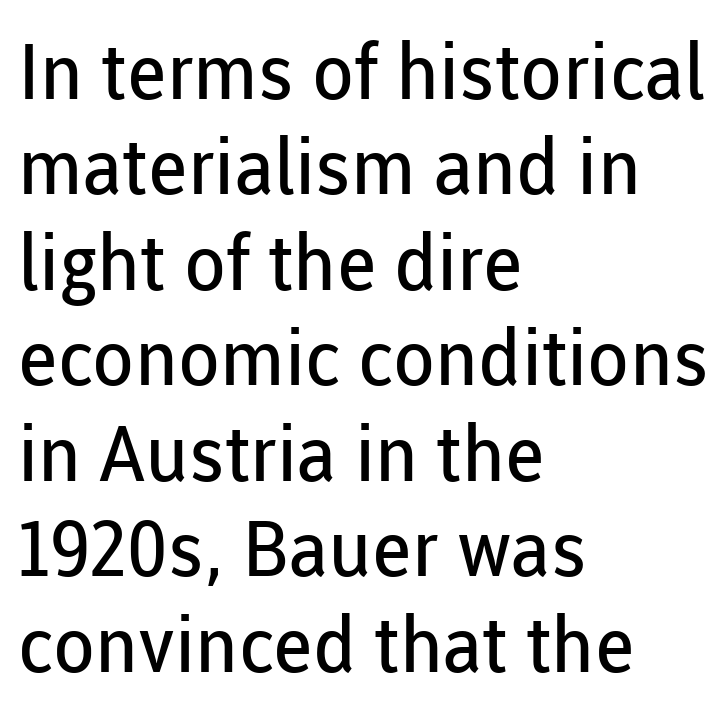
Q: Is the text bold? A: No.
Q: Is the text italic (slanted)? A: No, it is upright.
Q: Is the typeface a serif or a sans-serif typeface? A: Sans-serif.
Q: Is the text underlined? A: No.
Q: How is the paragraph aligned? A: Left-aligned.
Q: Is the spacing between letters normal or unusually wide? A: Normal.
Q: Width (condensed, normal, or wide)? A: Normal.
Q: Stroke contrast? A: Low.
Q: x-height? A: Medium.
Q: Monospaced? A: No.
